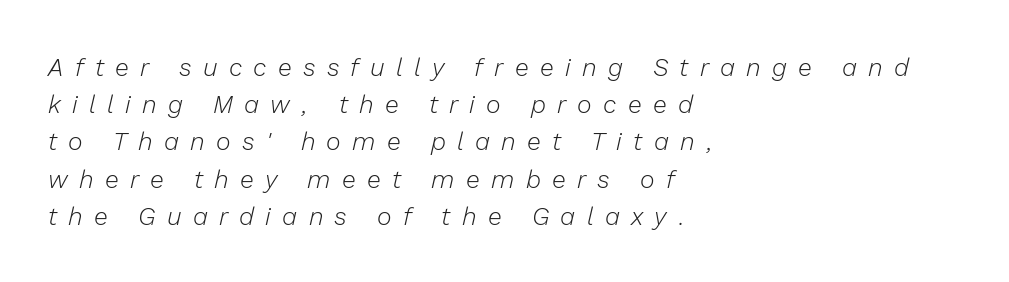
The letters are spread apart with noticeably loose tracking. The text block is weighted toward the left margin, trailing off unevenly rightward. Has an underline been added? It has not. Compared with ordinary roman type, these characters are visibly tilted. This block has exactly the height ordinary leading produces. The face looks like a standard text weight, possibly lighter.
